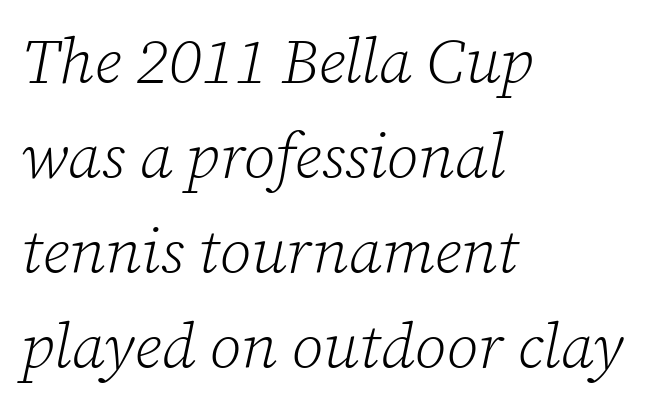
I'd call this a serif setting — the letters wear small feet. A light-to-regular cut is what we see here. What's the leading like? Ordinary, nothing unusual. Left-aligned paragraph, ragged on the right.
